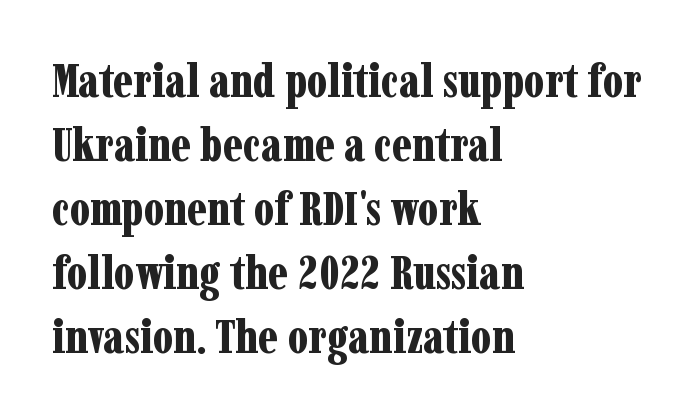
Q: Is the text bold? A: Yes.
Q: Is the text italic (slanted)? A: No, it is upright.
Q: Is the typeface a serif or a sans-serif typeface? A: Serif.
Q: Is the text underlined? A: No.
Q: How is the paragraph aligned? A: Left-aligned.
Q: Is the spacing between letters normal or unusually wide? A: Normal.
Q: Is the spacing between lines tight, normal or loose? A: Normal.
Q: Width (condensed, normal, or wide)? A: Condensed.
Q: Stroke contrast? A: Low.
Q: x-height? A: Medium.
Q: Monospaced? A: No.
